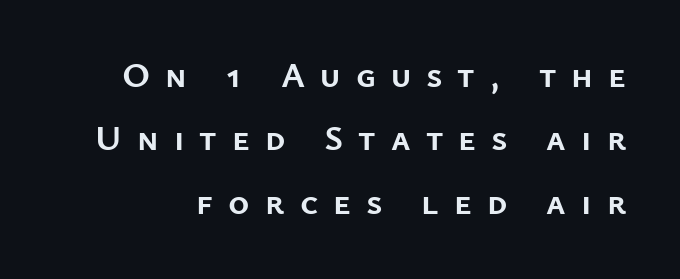
{"serif": "no", "italic": "no", "bold": "yes", "weight": "semibold", "width": "normal", "stroke_contrast": "low", "x_height": "medium", "monospaced": "no", "underline": "no", "line_spacing_ratio": 1.76, "letter_spacing": "wide", "letter_spacing_em": 0.42, "glyph_px": 36}
